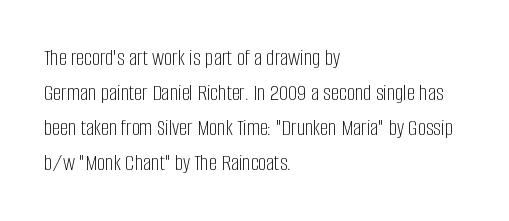
The image shows 23 px text type, upright; set left-aligned, normal line spacing (1.52x), normal letter spacing, not underlined.
